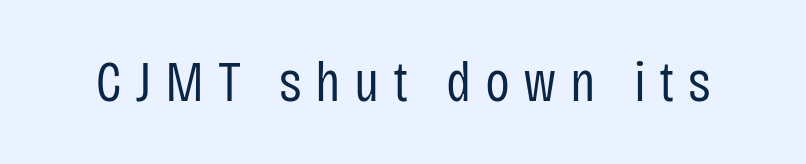
The image shows 58 px regular-weight, condensed sans-serif type, upright; set unusually wide letter spacing (+0.23 em), not underlined; low stroke contrast and a large x-height.
